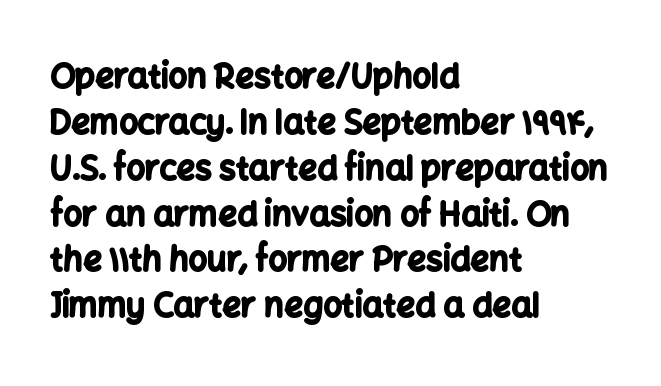
{"serif": "no", "italic": "no", "bold": "yes", "weight": "bold", "width": "normal", "stroke_contrast": "low", "x_height": "medium", "monospaced": "no", "underline": "no", "align": "left", "line_spacing": "normal", "line_spacing_ratio": 1.39, "letter_spacing": "normal", "letter_spacing_em": 0.0, "glyph_px": 33}
